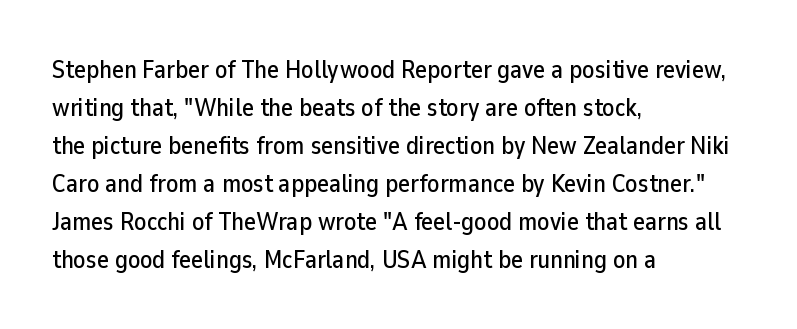
{"italic": "no", "underline": "no", "align": "left", "line_spacing": "normal", "line_spacing_ratio": 1.52, "letter_spacing": "normal", "letter_spacing_em": 0.0, "glyph_px": 25}
